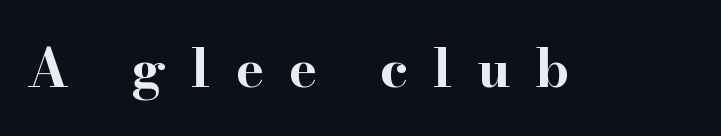
Q: Is the text bold? A: Yes.
Q: Is the text italic (slanted)? A: No, it is upright.
Q: Is the typeface a serif or a sans-serif typeface? A: Serif.
Q: Is the text underlined? A: No.
Q: Is the spacing between letters normal or unusually wide? A: Unusually wide.
Q: Width (condensed, normal, or wide)? A: Wide.
Q: Stroke contrast? A: High.
Q: x-height? A: Small.
Q: Monospaced? A: No.
